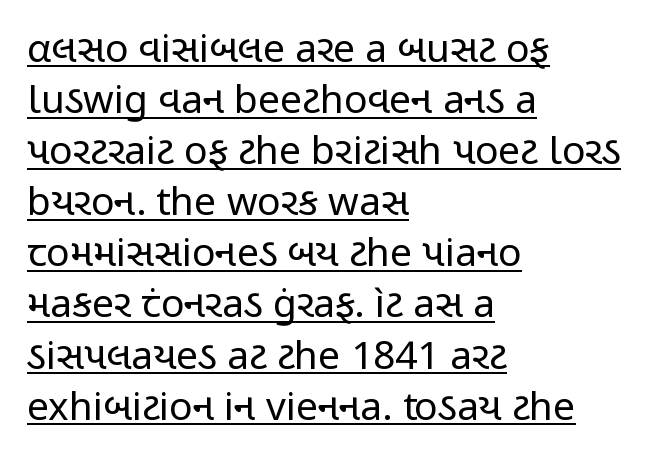
The image shows 39 px regular-weight, condensed sans-serif type, upright; set left-aligned, normal line spacing (1.31x), normal letter spacing, underlined; low stroke contrast and a medium x-height.
